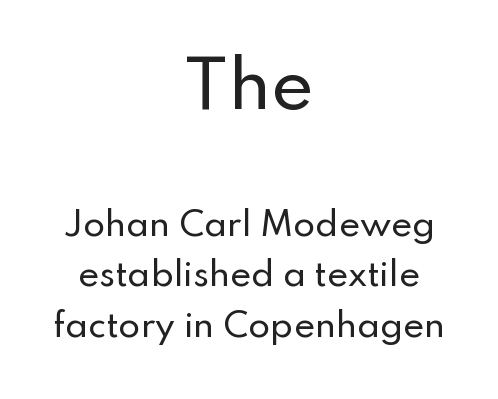
Q: Is the text italic (slanted)? A: No, it is upright.
Q: Is the typeface a serif or a sans-serif typeface? A: Sans-serif.
Q: Is the text underlined? A: No.
Q: How is the paragraph aligned? A: Centered.
Q: Is the spacing between letters normal or unusually wide? A: Normal.
Q: Is the spacing between lines tight, normal or loose? A: Normal.
Q: Which block of text is set in a larger size, the first (top) or the second (bottom)? A: The first (top) one.
Q: Width (condensed, normal, or wide)? A: Normal.
Q: Stroke contrast? A: Low.
Q: x-height? A: Small.
Q: Monospaced? A: No.
